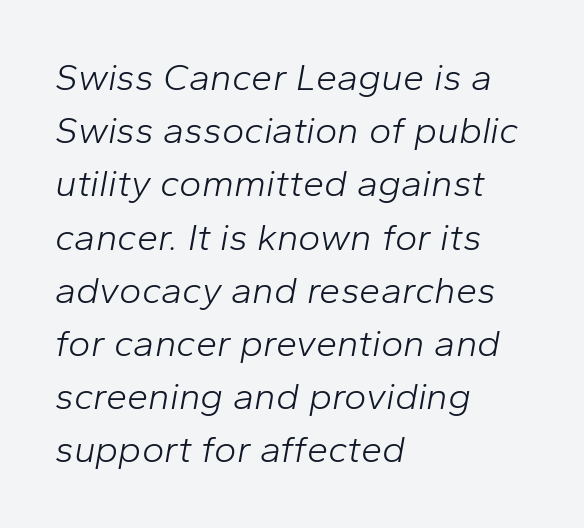
The image shows 38 px light type, italic (leaning right); set left-aligned, normal line spacing (1.4x), normal letter spacing, not underlined; low stroke contrast and a medium x-height.
